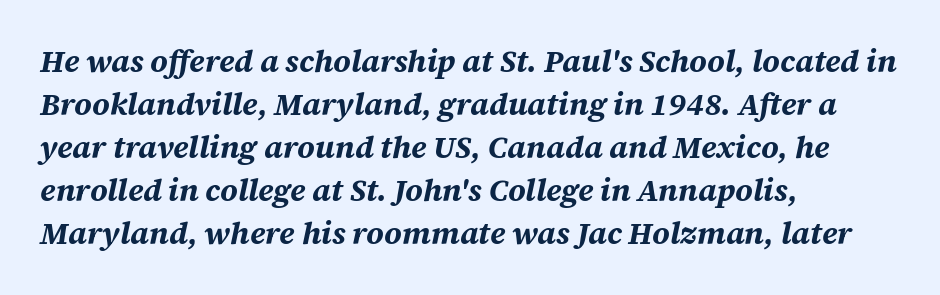
Words appear dense and cohesive because spacing is normal. Here the designer chose a conventional face with non-uniform glyph widths. Characters are canted at an angle relative to the baseline's perpendicular. Line starts are locked; line ends wander.
